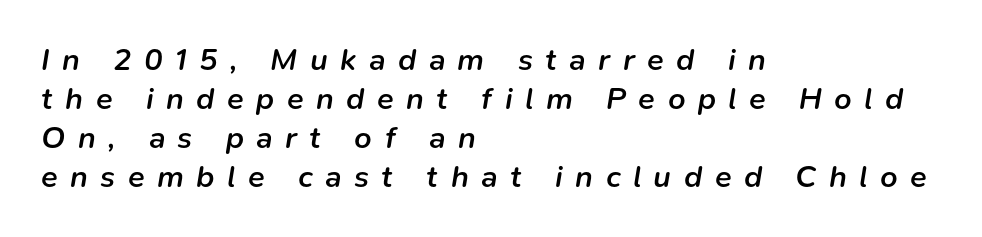
Q: Is the text bold? A: Semi-bold.
Q: Is the text italic (slanted)? A: Yes, it leans right by about 9 degrees.
Q: Is the text underlined? A: No.
Q: How is the paragraph aligned? A: Left-aligned.
Q: Is the spacing between letters normal or unusually wide? A: Unusually wide.
Q: Is the spacing between lines tight, normal or loose? A: Normal.
Q: Width (condensed, normal, or wide)? A: Normal.
Q: Stroke contrast? A: Low.
Q: x-height? A: Medium.
Q: Monospaced? A: No.
